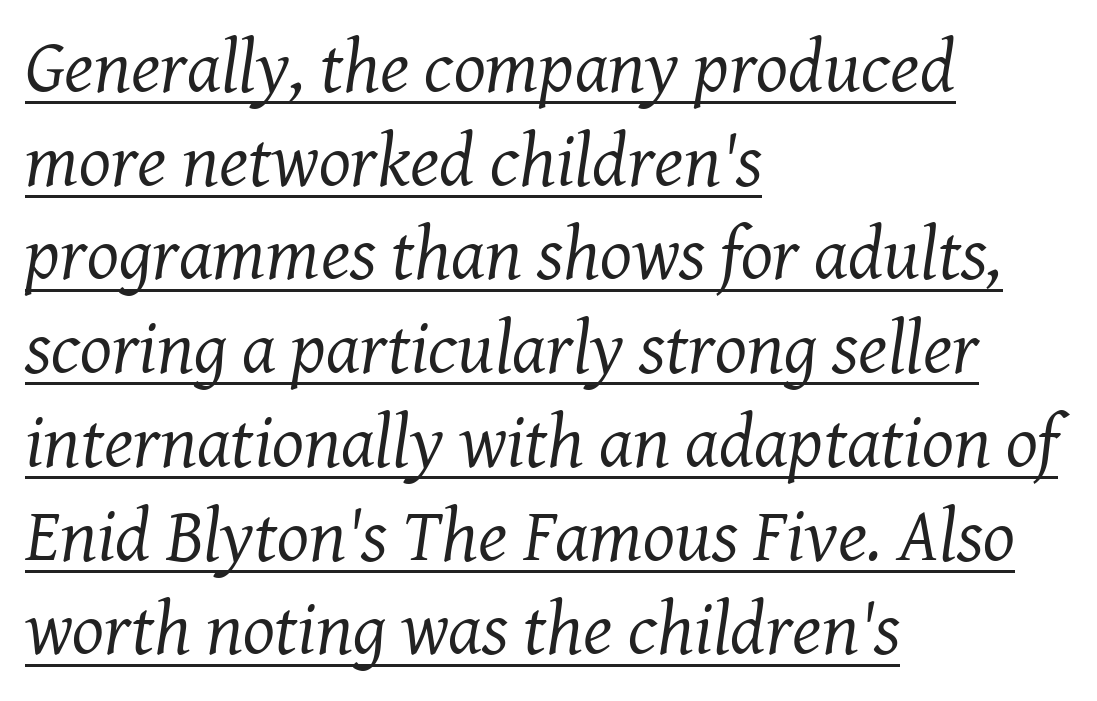
The image shows 75 px regular-weight serif type, italic (leaning right); set left-aligned, normal line spacing (1.25x), normal letter spacing, underlined; medium stroke contrast and a medium x-height.
